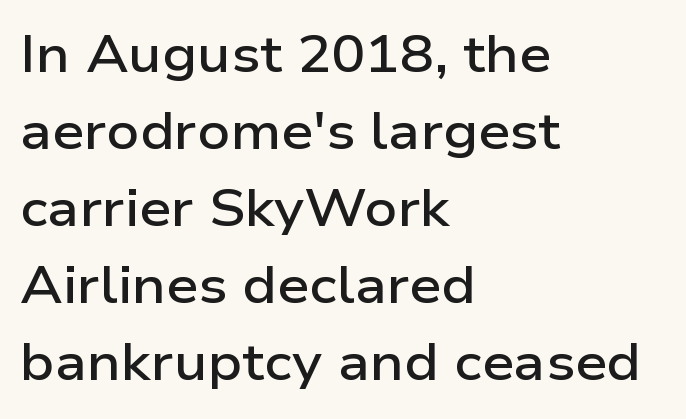
Think of a printed novel: that variable character pitch is what you see here. Nobody touched the tracking dial on this one. Compared with typical paragraphs, the rows here are spaced about the same. Semibold letterforms, between regular and bold. In terms of letterform style, serifs are entirely absent.
